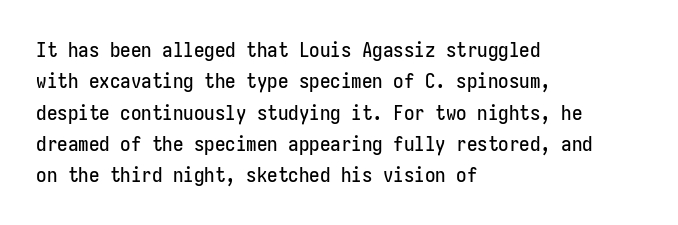
The image shows 21 px text type, upright; set left-aligned, normal line spacing (1.49x), normal letter spacing, not underlined.
